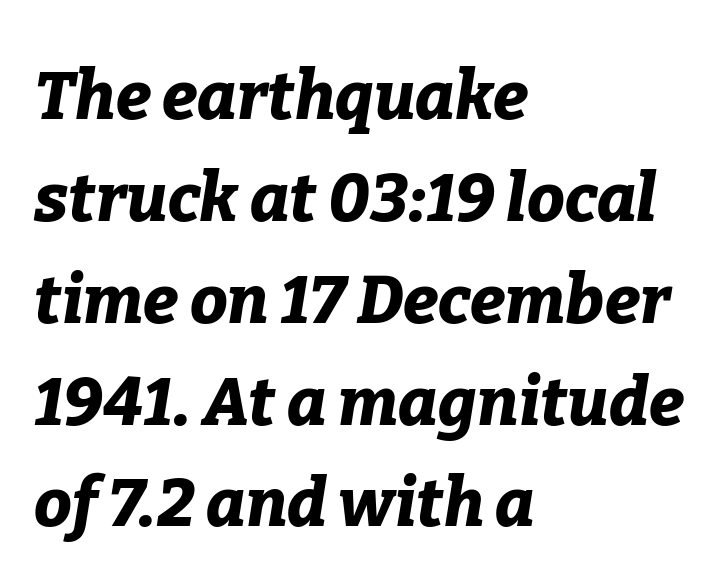
{"italic": "yes", "lean": "right", "slant_degrees": 9, "bold": "yes", "weight": "bold", "width": "normal", "stroke_contrast": "low", "x_height": "medium", "monospaced": "no", "underline": "no", "align": "left", "line_spacing": "normal", "line_spacing_ratio": 1.52, "letter_spacing": "normal", "letter_spacing_em": 0.0, "glyph_px": 67}
